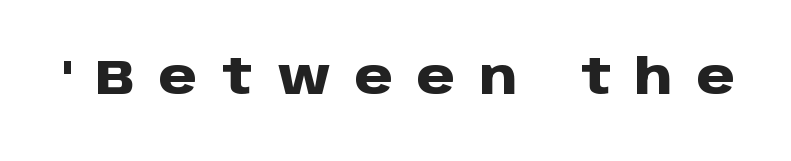
The image shows 49 px heavy sans-serif type, upright; set unusually wide letter spacing (+0.49 em), not underlined; low stroke contrast and a large x-height.
